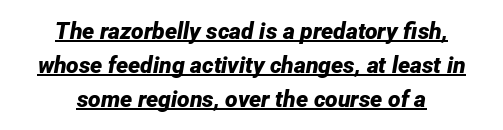
{"italic": "yes", "lean": "right", "slant_degrees": 12, "bold": "yes", "underline": "yes", "align": "center", "line_spacing": "normal", "line_spacing_ratio": 1.47, "letter_spacing": "normal", "letter_spacing_em": 0.0, "glyph_px": 23}
